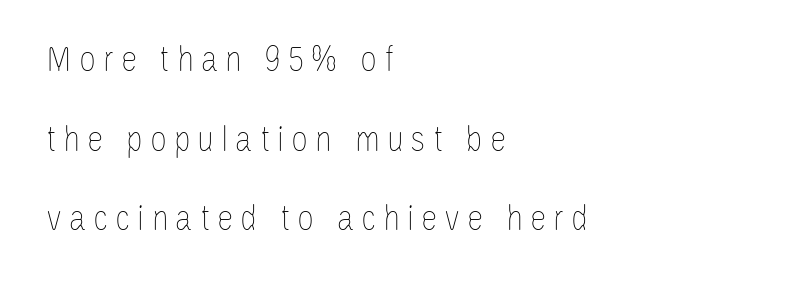
{"italic": "no", "bold": "no", "weight": "thin", "width": "condensed", "stroke_contrast": "low", "x_height": "large", "monospaced": "no", "underline": "no", "align": "left", "line_spacing": "loose", "line_spacing_ratio": 2.15, "glyph_px": 37}
